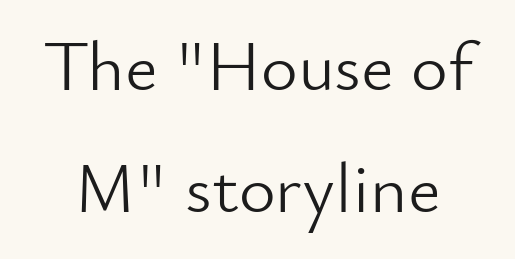
A quiet, ordinary-to-light weight characterises the typeface. Anything drawn beneath the words? Only blank space. The designer went with a sans here, leaving each stem footless. In terms of letterspacing, this is plain default setting. Is this a fixed-width face? No — the glyphs have proportional, varying widths. Do the letters lean? They stand straight.
